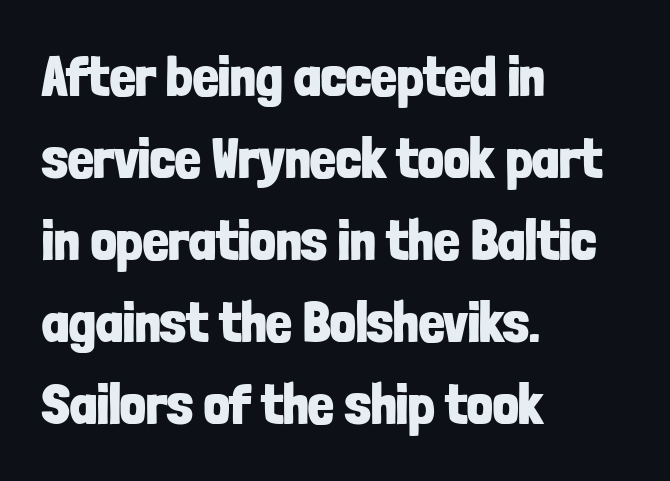
Q: Is the text bold? A: Yes.
Q: Is the text italic (slanted)? A: No, it is upright.
Q: Is the typeface a serif or a sans-serif typeface? A: Sans-serif.
Q: Is the text underlined? A: No.
Q: How is the paragraph aligned? A: Left-aligned.
Q: Is the spacing between letters normal or unusually wide? A: Normal.
Q: Is the spacing between lines tight, normal or loose? A: Normal.
Q: Width (condensed, normal, or wide)? A: Condensed.
Q: Stroke contrast? A: Low.
Q: x-height? A: Medium.
Q: Monospaced? A: No.
